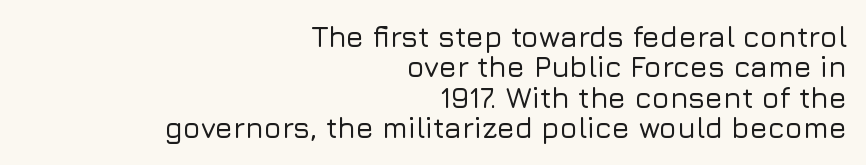
The image shows 29 px sans-serif type, upright; set right-aligned, tight line spacing (1.05x), normal letter spacing, not underlined; low stroke contrast and a medium x-height.
